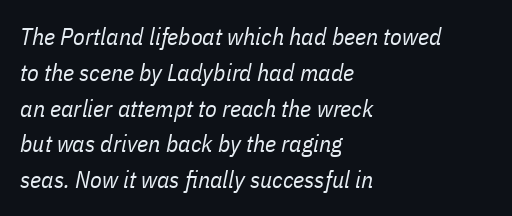
Every row of glyphs begins at an identical x-position on the left. A bare baseline throughout the passage. This rendering leaves character spacing at its baseline value. Regular leading. Stroke mass is kept to a normal reading level or below. Notice how the stems are inclined rather than vertical — that's the hallmark of italics.
